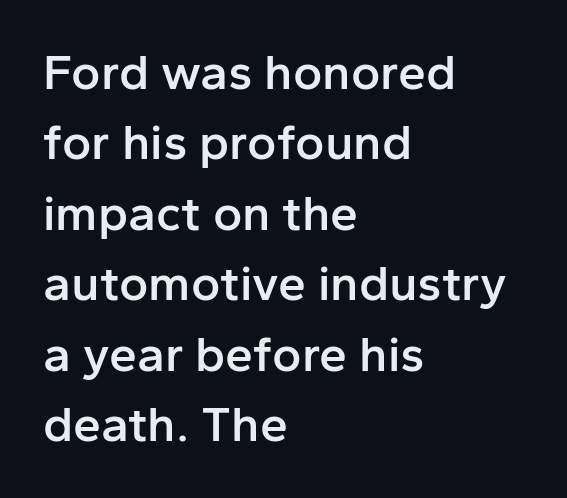
{"serif": "no", "italic": "no", "bold": "semi", "weight": "semibold", "width": "normal", "stroke_contrast": "low", "x_height": "medium", "monospaced": "no", "underline": "no", "align": "left", "line_spacing": "normal", "line_spacing_ratio": 1.41, "letter_spacing": "normal", "letter_spacing_em": 0.0, "glyph_px": 50}
